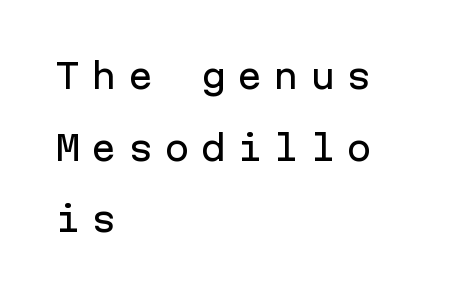
Q: Is the text italic (slanted)? A: No, it is upright.
Q: Is the typeface a serif or a sans-serif typeface? A: Sans-serif.
Q: Is the text underlined? A: No.
Q: How is the paragraph aligned? A: Left-aligned.
Q: Is the spacing between letters normal or unusually wide? A: Unusually wide.
Q: Is the spacing between lines tight, normal or loose? A: Loose.
Q: Width (condensed, normal, or wide)? A: Normal.
Q: Stroke contrast? A: Low.
Q: x-height? A: Medium.
Q: Monospaced? A: Yes.
